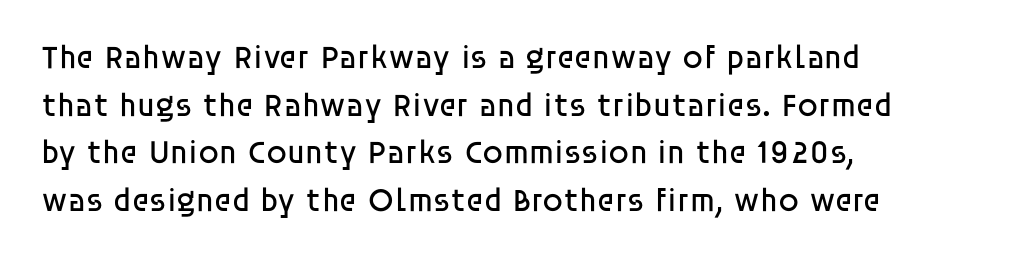
Q: Is the text bold? A: No.
Q: Is the text italic (slanted)? A: No, it is upright.
Q: Is the typeface a serif or a sans-serif typeface? A: Sans-serif.
Q: Is the text underlined? A: No.
Q: How is the paragraph aligned? A: Left-aligned.
Q: Is the spacing between letters normal or unusually wide? A: Normal.
Q: Is the spacing between lines tight, normal or loose? A: Normal.
Q: Width (condensed, normal, or wide)? A: Normal.
Q: Stroke contrast? A: Low.
Q: x-height? A: Large.
Q: Monospaced? A: No.
